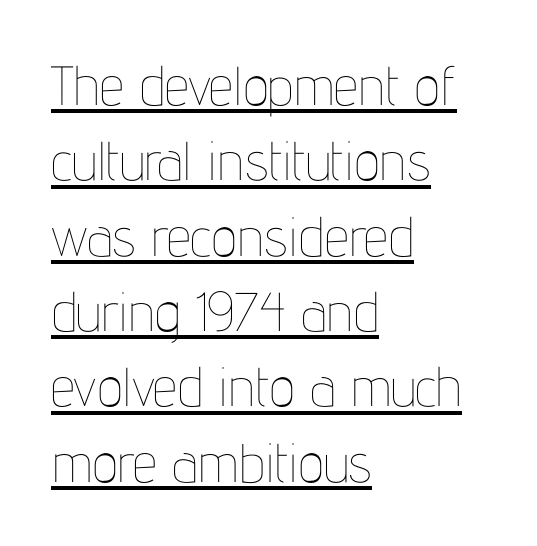
Q: Is the text bold? A: No.
Q: Is the text italic (slanted)? A: No, it is upright.
Q: Is the text underlined? A: Yes.
Q: How is the paragraph aligned? A: Left-aligned.
Q: Is the spacing between letters normal or unusually wide? A: Normal.
Q: Is the spacing between lines tight, normal or loose? A: Normal.
Q: Width (condensed, normal, or wide)? A: Condensed.
Q: Stroke contrast? A: Low.
Q: x-height? A: Medium.
Q: Monospaced? A: No.
